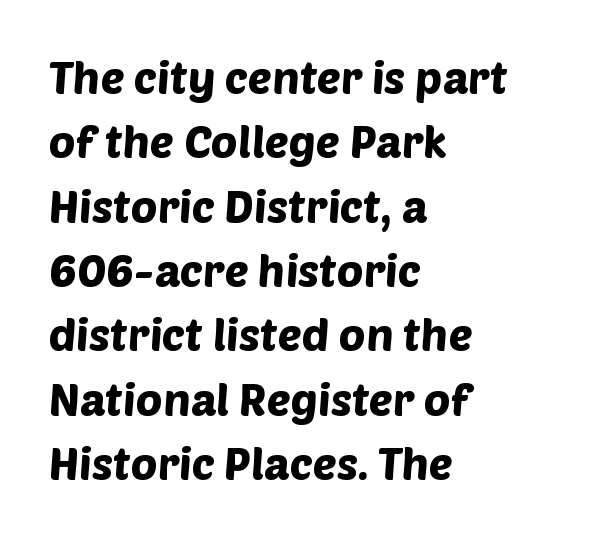
The image shows 45 px sans-serif type; set left-aligned, normal line spacing (1.43x), normal letter spacing, not underlined; low stroke contrast and a large x-height.
